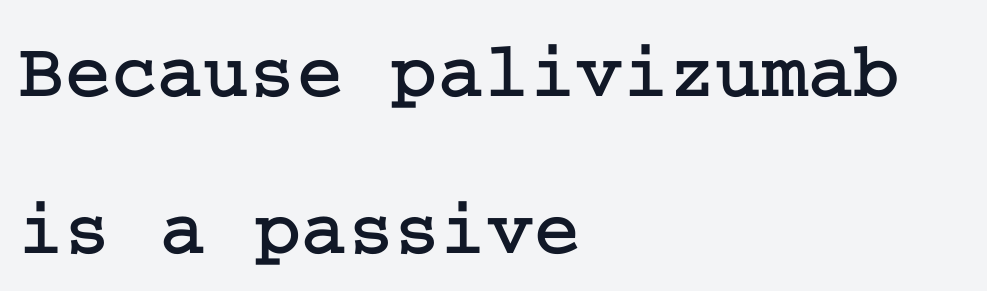
{"serif": "yes", "italic": "no", "width": "normal", "stroke_contrast": "low", "x_height": "medium", "underline": "no", "align": "left", "line_spacing": "loose", "line_spacing_ratio": 1.99, "letter_spacing": "normal", "letter_spacing_em": 0.0, "glyph_px": 79}
